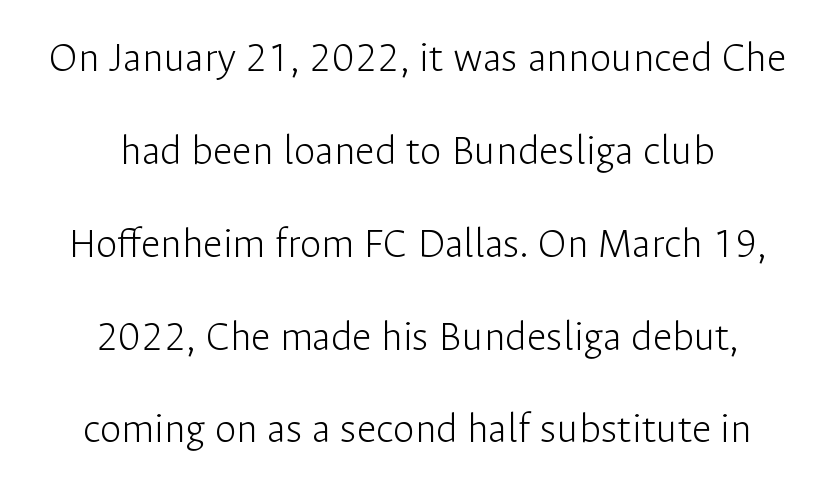
{"serif": "no", "italic": "no", "bold": "no", "weight": "light", "width": "normal", "stroke_contrast": "low", "x_height": "medium", "monospaced": "no", "underline": "no", "align": "center", "line_spacing": "loose", "line_spacing_ratio": 2.11, "letter_spacing": "normal", "letter_spacing_em": 0.0, "glyph_px": 44}
